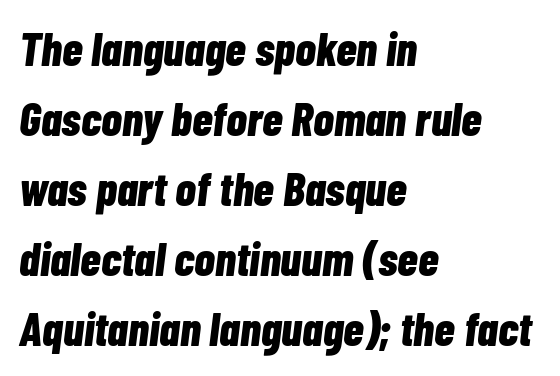
Q: Is the text bold? A: Yes.
Q: Is the text italic (slanted)? A: Yes, it leans right by about 7 degrees.
Q: Is the text underlined? A: No.
Q: How is the paragraph aligned? A: Left-aligned.
Q: Is the spacing between letters normal or unusually wide? A: Normal.
Q: Is the spacing between lines tight, normal or loose? A: Normal.
Q: Width (condensed, normal, or wide)? A: Condensed.
Q: Stroke contrast? A: Low.
Q: x-height? A: Medium.
Q: Monospaced? A: No.
